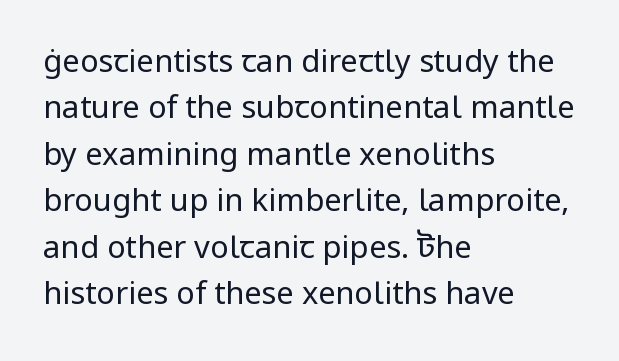
Characters remain perfectly vertical along every line. Default kerning and tracking; the words read as compact shapes. Vertically, the passage feels balanced, rows spaced as you'd expect. This sample uses a sans-serif face.
